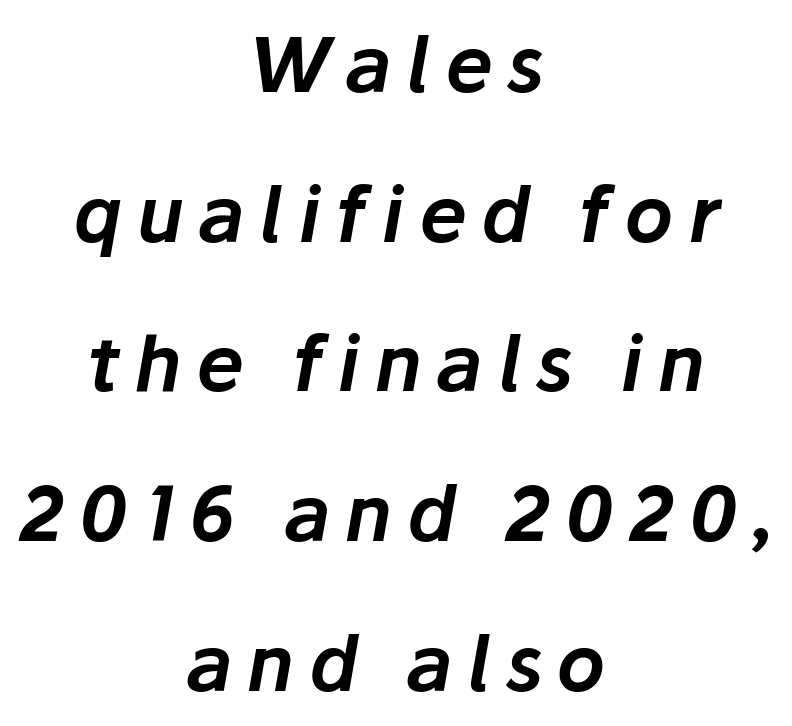
Proportional: the letters do not fall into vertical columns. Descenders hang freely into open space. Line spacing here is loose. Horizontally, the lines are justified to the midpoint only.
